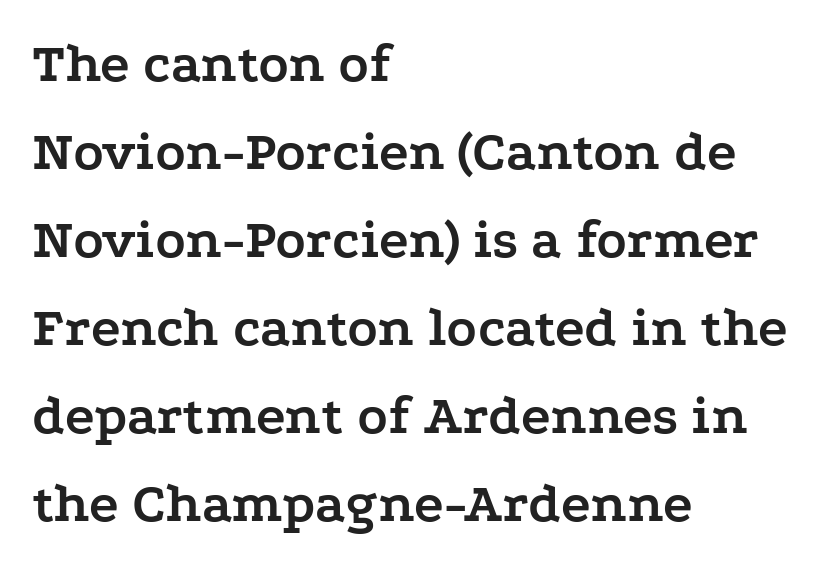
The image shows 56 px semibold, wide serif type, upright; set left-aligned, normal line spacing (1.57x), normal letter spacing, not underlined; low stroke contrast and a medium x-height.
